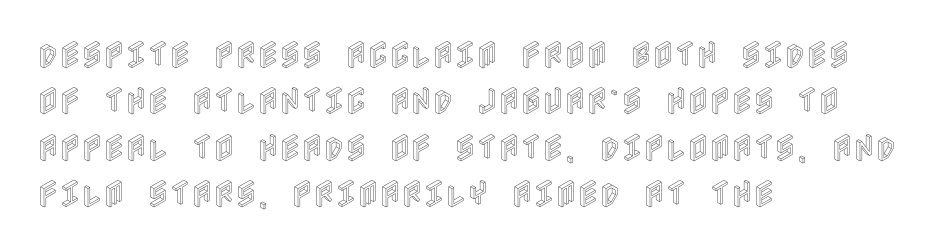
{"italic": "no", "width": "condensed", "x_height": "large", "underline": "no", "align": "left", "line_spacing": "normal", "line_spacing_ratio": 1.55, "letter_spacing": "normal", "letter_spacing_em": 0.0, "glyph_px": 30}
